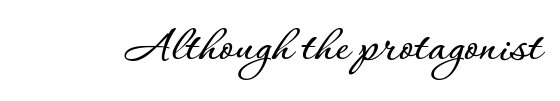
The letters advance in unequal steps, a hallmark of proportional type. The passage shown has conventional tracking throughout. The baseline area is clear.
